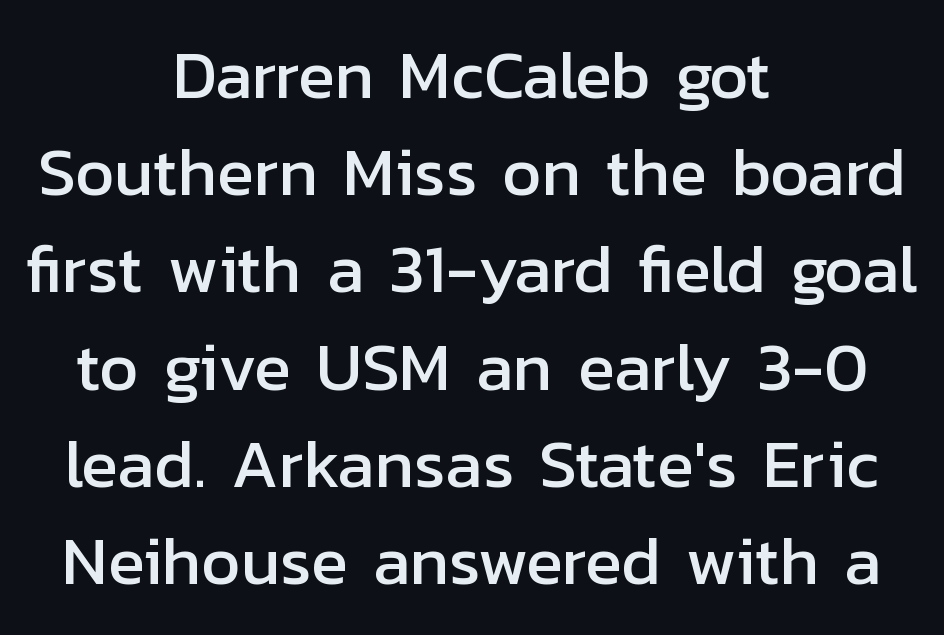
The image shows 68 px sans-serif type, upright; set centered, normal line spacing (1.43x), normal letter spacing, not underlined; low stroke contrast and a medium x-height.
